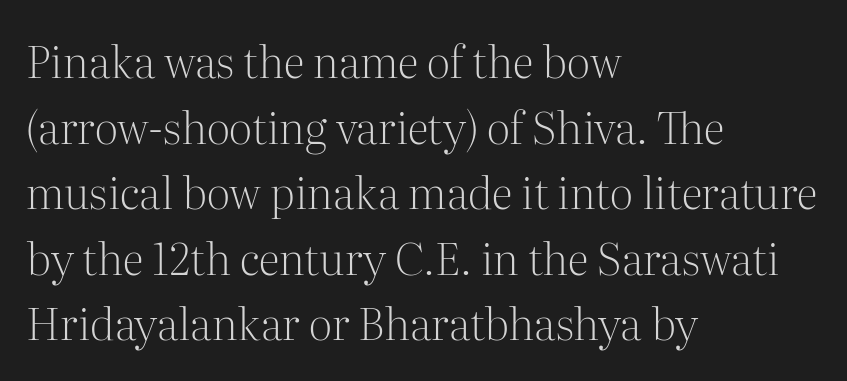
{"serif": "yes", "italic": "no", "bold": "no", "weight": "light", "width": "normal", "stroke_contrast": "medium", "x_height": "medium", "monospaced": "no", "underline": "no", "align": "left", "line_spacing": "normal", "line_spacing_ratio": 1.49, "letter_spacing": "normal", "letter_spacing_em": 0.0, "glyph_px": 44}
